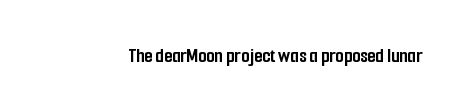
Q: Is the text bold? A: Yes.
Q: Is the text italic (slanted)? A: No, it is upright.
Q: Is the text underlined? A: No.
Q: Is the spacing between letters normal or unusually wide? A: Normal.
